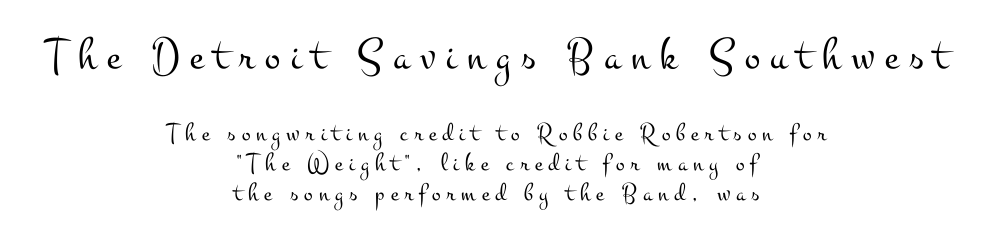
The image shows 46 px light, wide type; set centered, line spacing 1.16x, unusually wide letter spacing (+0.23 em), not underlined; the first (top) block is 1.77x larger; medium stroke contrast and a small x-height.
